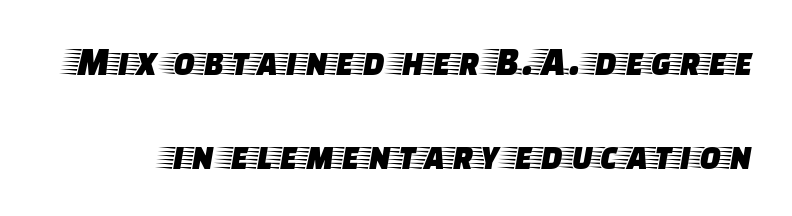
The image shows 40 px wide serif type; set loose line spacing (2.36x), normal letter spacing, not underlined; low stroke contrast and a large x-height.
